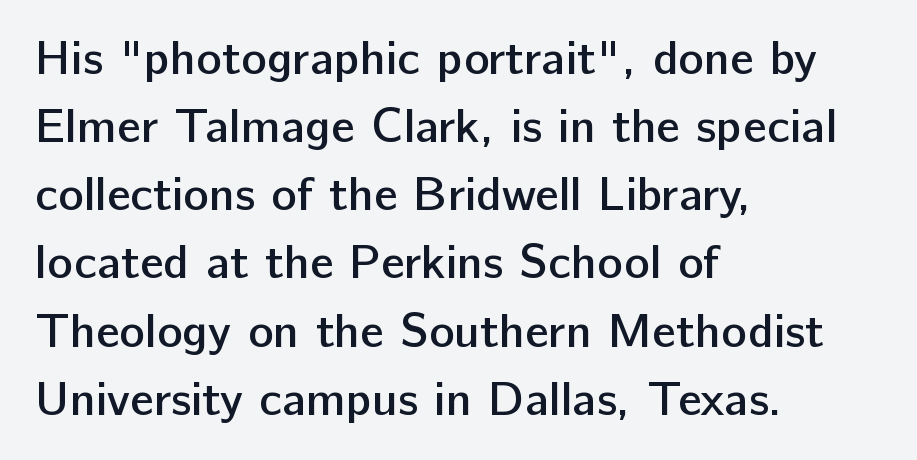
Each glyph is drawn with semibold strokes, heavier than normal yet not fully bold. Is this a sans? Yes — the strokes have no serifs. It's the straight-up-and-down kind of type. A normal amount of white space separates one row of letters from the next. The letters advance in unequal steps, a hallmark of proportional type.
